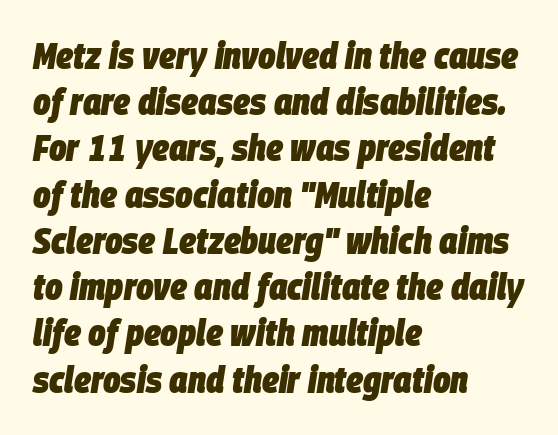
Think of a printed novel: that variable character pitch is what you see here. Slant detected: the letters are inclined. As a designer I'd log this as weight 700, bold. Leading: standard.
